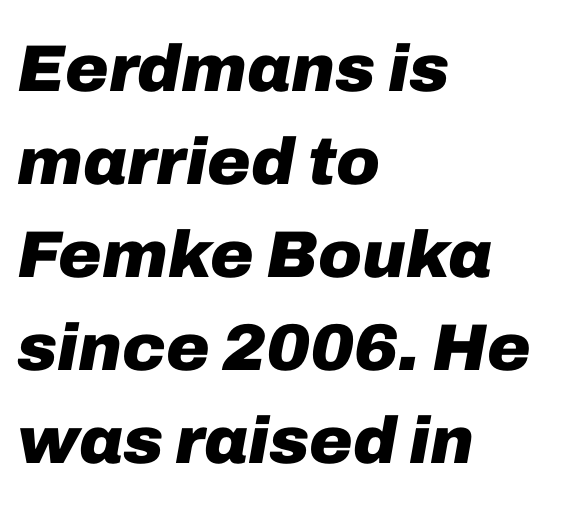
This sample is left-justified, so line endings fall wherever the words run out. Strong, thick strokes mark this as bold type. The leading is moderate, giving the passage an even texture. Looks like regular typesetting: each glyph gets only the width it needs. Descenders hang freely into open space. Looking at the ascenders, they clearly lean.
